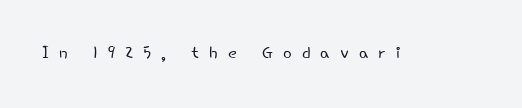
The image shows 23 px text type, upright; set unusually wide letter spacing (+0.43 em), not underlined.
